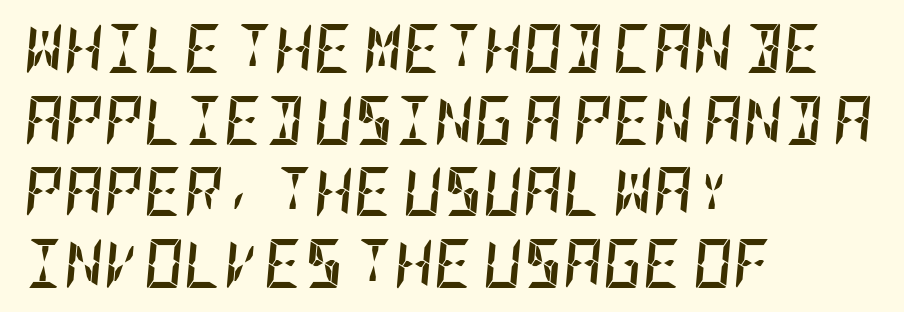
{"italic": "yes", "lean": "right", "slant_degrees": 5, "bold": "yes", "weight": "semibold", "width": "condensed", "stroke_contrast": "low", "x_height": "large", "underline": "no", "align": "left", "line_spacing": "normal", "line_spacing_ratio": 1.46, "letter_spacing": "normal", "letter_spacing_em": 0.0, "glyph_px": 49}
